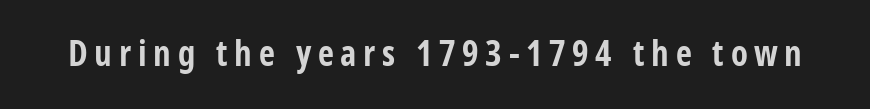
Q: Is the text bold? A: Yes.
Q: Is the text italic (slanted)? A: No, it is upright.
Q: Is the typeface a serif or a sans-serif typeface? A: Sans-serif.
Q: Is the text underlined? A: No.
Q: Width (condensed, normal, or wide)? A: Condensed.
Q: Stroke contrast? A: Low.
Q: x-height? A: Large.
Q: Monospaced? A: No.
